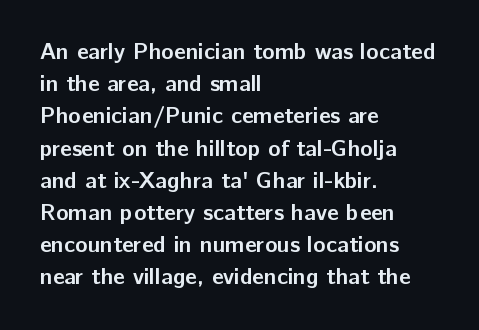
Q: Is the text bold? A: Yes.
Q: Is the text italic (slanted)? A: No, it is upright.
Q: Is the text underlined? A: No.
Q: How is the paragraph aligned? A: Left-aligned.
Q: Is the spacing between letters normal or unusually wide? A: Normal.
Q: Is the spacing between lines tight, normal or loose? A: Normal.
